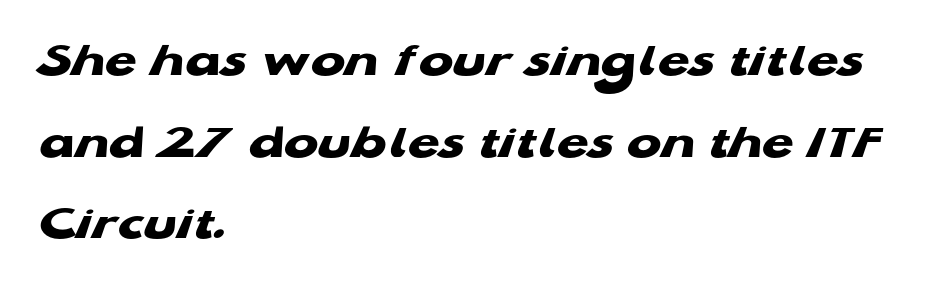
Q: Is the text bold? A: Yes.
Q: Is the typeface a serif or a sans-serif typeface? A: Sans-serif.
Q: Is the text underlined? A: No.
Q: How is the paragraph aligned? A: Left-aligned.
Q: Is the spacing between letters normal or unusually wide? A: Normal.
Q: Is the spacing between lines tight, normal or loose? A: Normal.
Q: Width (condensed, normal, or wide)? A: Wide.
Q: Stroke contrast? A: Low.
Q: x-height? A: Medium.
Q: Monospaced? A: No.
